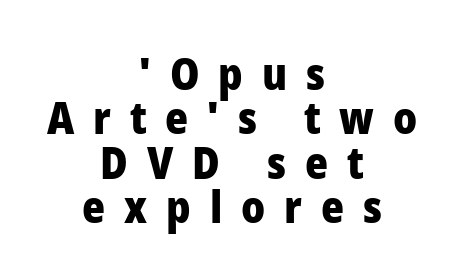
{"serif": "no", "italic": "no", "bold": "yes", "weight": "heavy", "width": "normal", "stroke_contrast": "low", "x_height": "medium", "monospaced": "no", "underline": "no", "align": "center", "line_spacing": "tight", "line_spacing_ratio": 1.01, "letter_spacing": "wide", "letter_spacing_em": 0.43, "glyph_px": 44}
